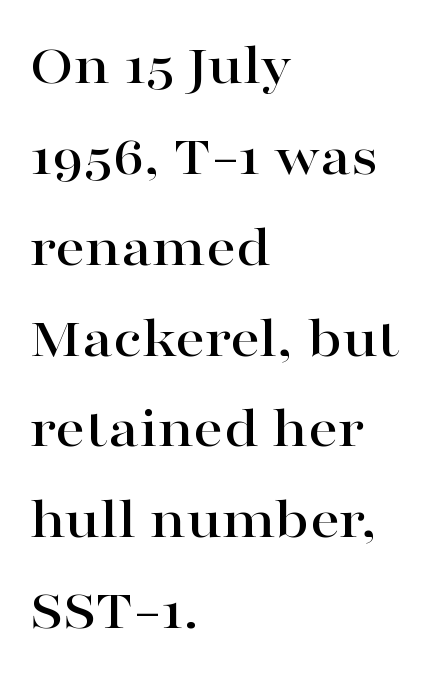
The image shows 59 px wide serif type, upright; set left-aligned, normal line spacing (1.54x), normal letter spacing, not underlined; high stroke contrast and a medium x-height.
